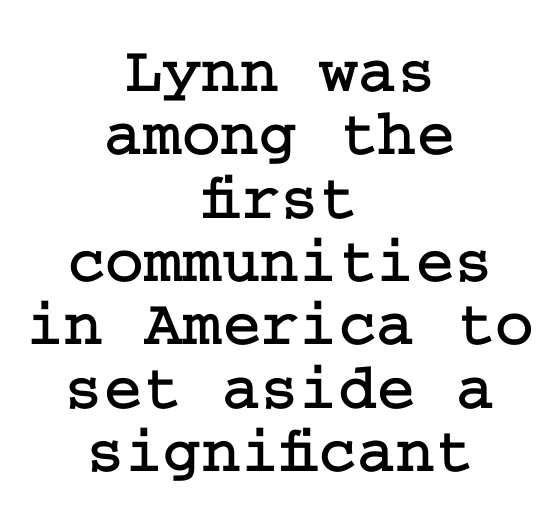
This is serif lettering, the kind often seen in printed books. Unmarked baselines from the first word to the last. The paragraph shown floats in the horizontal middle. Ascenders rise straight up at ninety degrees. Students, observe: this is what under-led, compact text looks like.
